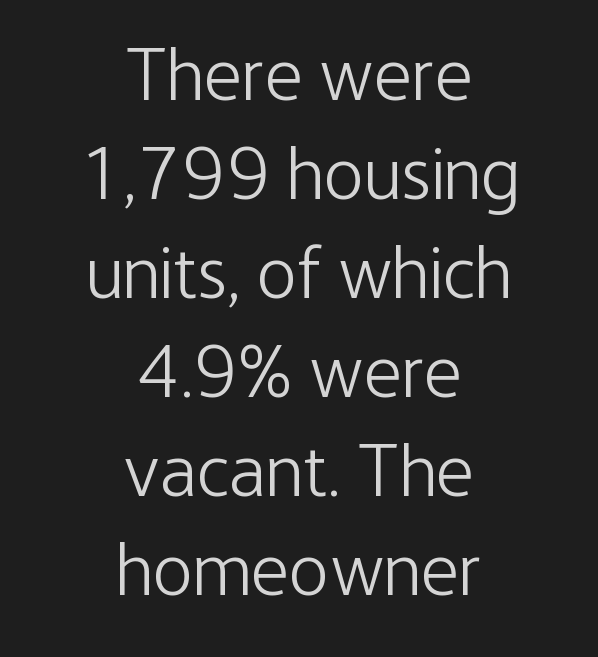
Q: Is the text bold? A: No.
Q: Is the text italic (slanted)? A: No, it is upright.
Q: Is the typeface a serif or a sans-serif typeface? A: Sans-serif.
Q: Is the text underlined? A: No.
Q: How is the paragraph aligned? A: Centered.
Q: Is the spacing between letters normal or unusually wide? A: Normal.
Q: Is the spacing between lines tight, normal or loose? A: Normal.
Q: Width (condensed, normal, or wide)? A: Condensed.
Q: Stroke contrast? A: Low.
Q: x-height? A: Medium.
Q: Monospaced? A: No.
